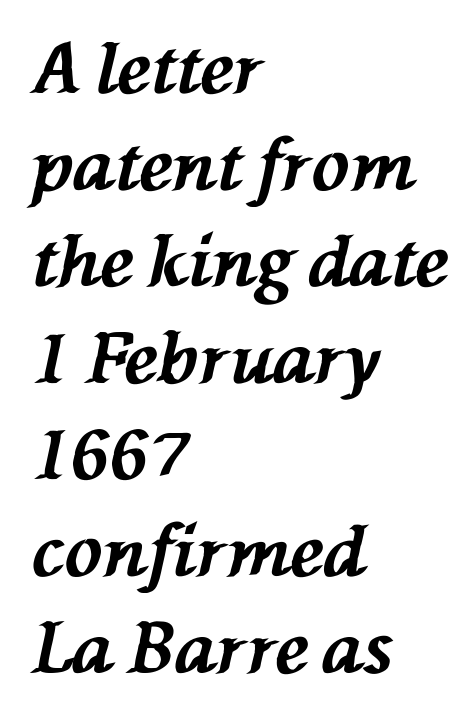
A student would call this left alignment; a typographer would say flush left, rag right. The designer left line spacing at the default. You'd pick this weight for a headline — it's a proper bold. Every character sits at an angle, as italics do. Unmarked baselines from the first word to the last.
